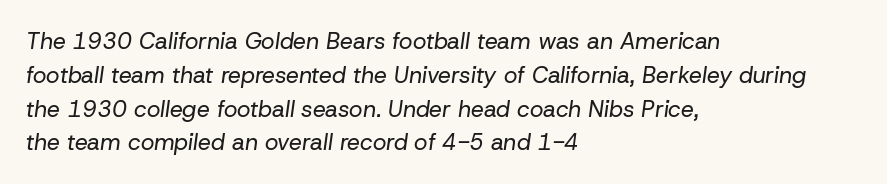
{"italic": "yes", "lean": "right", "slant_degrees": 8, "bold": "no", "underline": "no", "align": "left", "line_spacing": "normal", "line_spacing_ratio": 1.47, "letter_spacing": "normal", "letter_spacing_em": 0.0, "glyph_px": 23}
